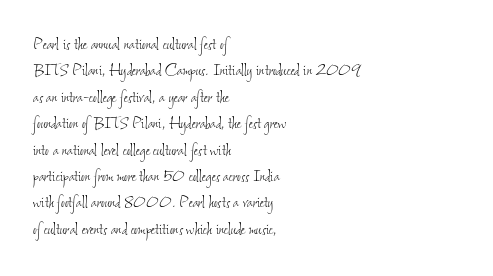
Is there much room between lines? A standard amount, neither cramped nor airy. Honestly, the letter spacing is just normal — you wouldn't notice it. The letters look calm and open, with moderate or lighter stems. Visually the block forms a straight wall on the left and a jagged coastline on the right. Any mark beneath the type? The region is blank.
